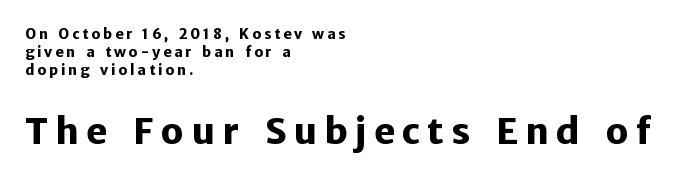
{"serif": "no", "italic": "no", "bold": "yes", "weight": "heavy", "width": "normal", "stroke_contrast": "low", "x_height": "medium", "monospaced": "no", "underline": "no", "align": "left", "line_spacing": "normal", "line_spacing_ratio": 1.29, "letter_spacing": "wide", "letter_spacing_em": 0.2, "larger_block": "second", "size_ratio": 2.57, "glyph_px": 36}
